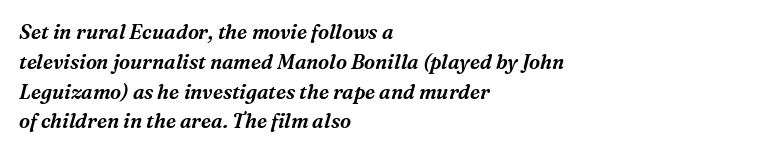
Q: Is the text italic (slanted)? A: Yes, it leans right by about 16 degrees.
Q: Is the text underlined? A: No.
Q: How is the paragraph aligned? A: Left-aligned.
Q: Is the spacing between letters normal or unusually wide? A: Normal.
Q: Is the spacing between lines tight, normal or loose? A: Normal.
